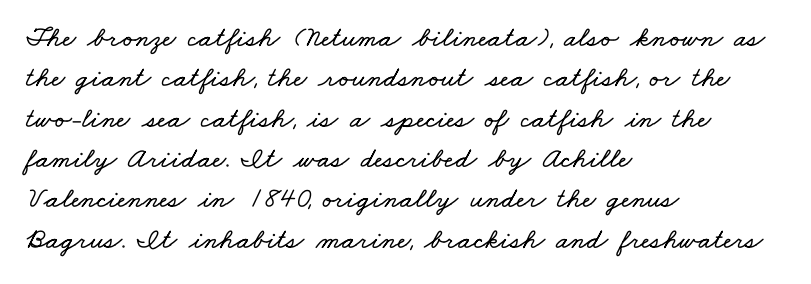
Which margin do the lines hug? The left one — the right edge is uneven. Nobody drew a line under any word here. No extra tracking has been applied to these lines. Line spacing here is normal. Here the designer chose a conventional face with non-uniform glyph widths.
